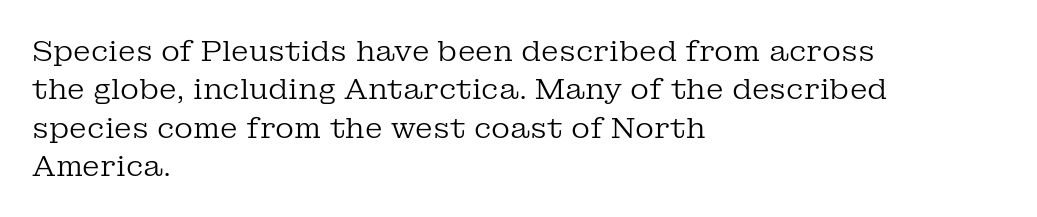
The image shows 29 px regular-weight serif type, upright; set left-aligned, normal line spacing (1.32x), normal letter spacing, not underlined; low stroke contrast and a medium x-height.
